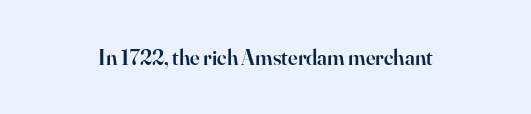
There is no visible air inserted between adjacent glyphs. The characters look somewhat weighty, a semibold short of true bold. Check the space under the baseline: it is left empty. Ascenders rise straight up at ninety degrees.
